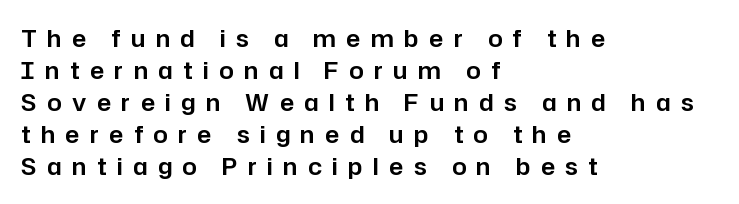
{"italic": "no", "underline": "no", "align": "left", "line_spacing": "normal", "line_spacing_ratio": 1.39, "letter_spacing": "wide", "letter_spacing_em": 0.46, "glyph_px": 23}
